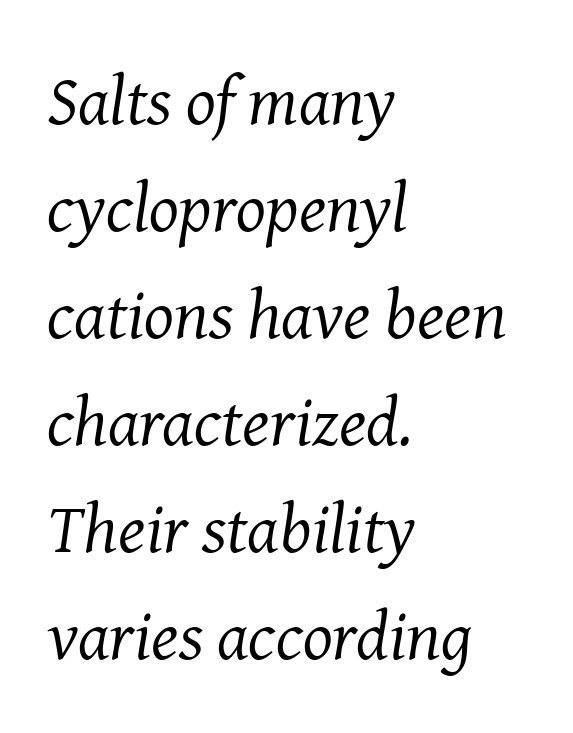
{"serif": "yes", "italic": "yes", "lean": "right", "slant_degrees": 8, "bold": "no", "weight": "regular", "width": "normal", "stroke_contrast": "medium", "x_height": "medium", "monospaced": "no", "underline": "no", "align": "left", "line_spacing": "normal", "line_spacing_ratio": 1.53, "letter_spacing": "normal", "letter_spacing_em": 0.0, "glyph_px": 70}
